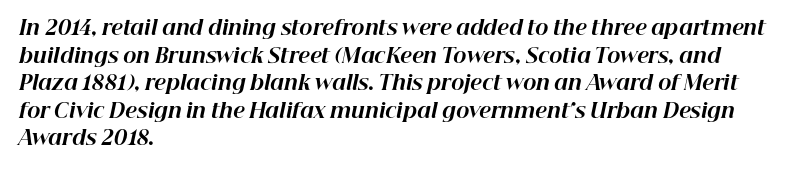
The image shows 20 px bold type, italic (leaning right); set left-aligned, normal line spacing (1.38x), normal letter spacing, not underlined.
